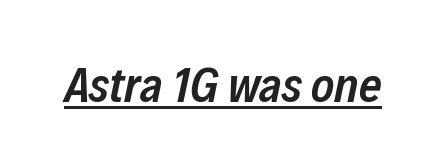
A somewhat darkened texture: the type is semibold rather than bold. This rendering leaves character spacing at its baseline value. This sample has the flowing, uneven cadence of proportional lettering. The rendering applies a slant to the glyphs.
